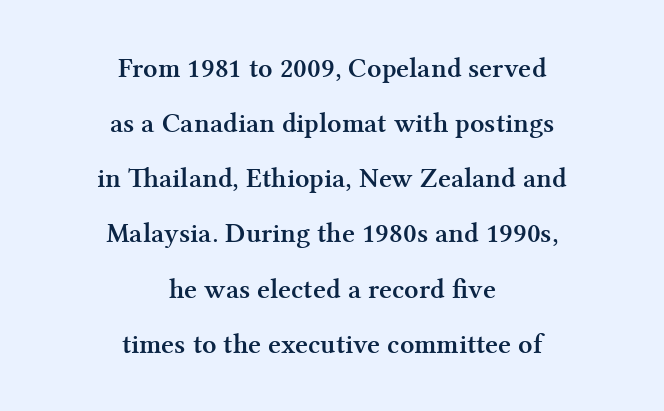
Q: Is the text bold? A: Yes.
Q: Is the text italic (slanted)? A: No, it is upright.
Q: Is the typeface a serif or a sans-serif typeface? A: Serif.
Q: Is the text underlined? A: No.
Q: How is the paragraph aligned? A: Centered.
Q: Is the spacing between letters normal or unusually wide? A: Normal.
Q: Is the spacing between lines tight, normal or loose? A: Loose.
Q: Width (condensed, normal, or wide)? A: Normal.
Q: Stroke contrast? A: Medium.
Q: x-height? A: Medium.
Q: Monospaced? A: No.
